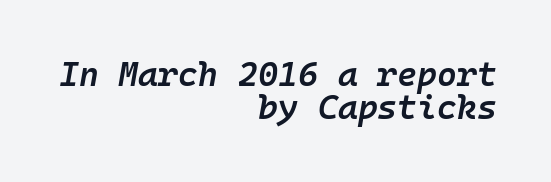
{"italic": "yes", "lean": "right", "slant_degrees": 10, "bold": "semi", "weight": "semibold", "width": "normal", "stroke_contrast": "low", "x_height": "medium", "monospaced": "yes", "underline": "no", "align": "right", "line_spacing": "tight", "line_spacing_ratio": 0.98, "letter_spacing": "normal", "letter_spacing_em": 0.0, "glyph_px": 34}
